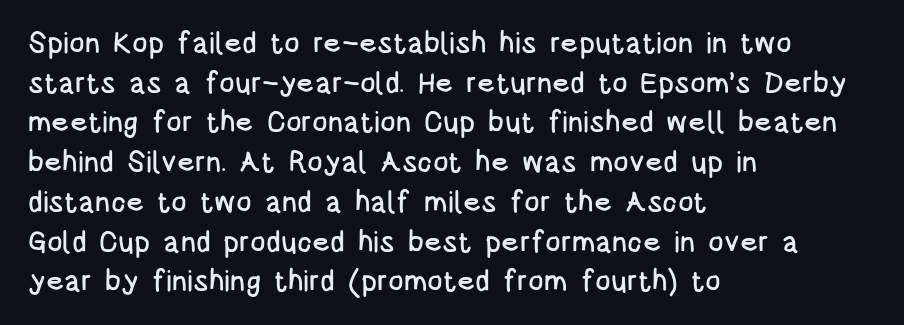
{"serif": "no", "italic": "no", "width": "condensed", "stroke_contrast": "low", "x_height": "large", "monospaced": "no", "underline": "no", "align": "left", "line_spacing": "normal", "line_spacing_ratio": 1.37, "letter_spacing": "normal", "letter_spacing_em": 0.0, "glyph_px": 29}
